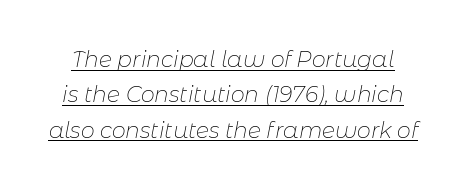
The image shows 22 px text type, italic (leaning right); set normal line spacing (1.61x), normal letter spacing, underlined.
